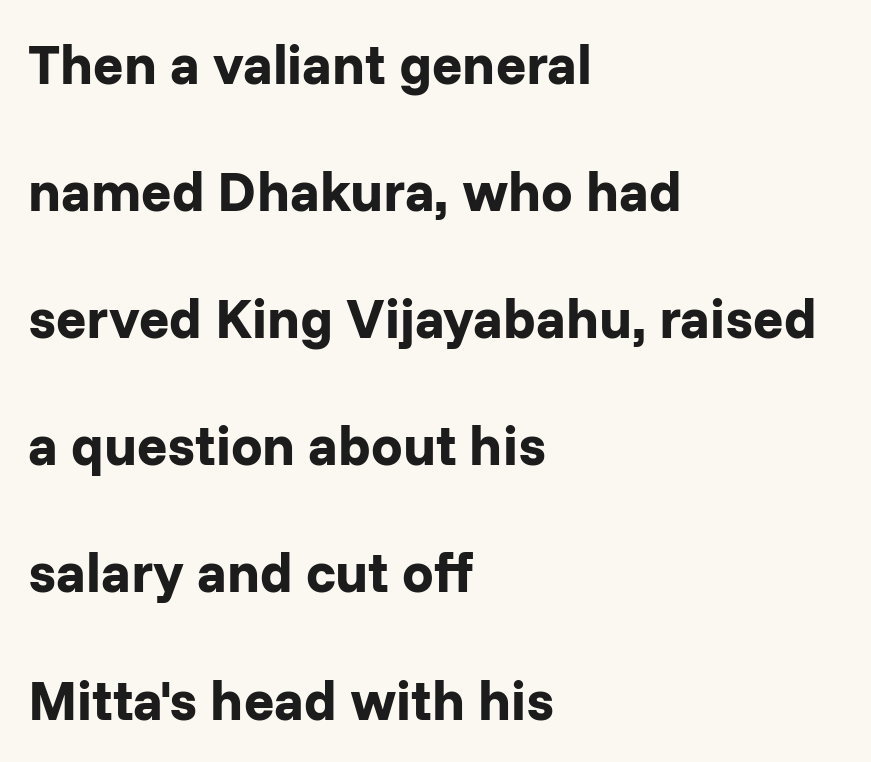
Letter spacing: default. Vertical spacing — loose. The rendering shows plain stroke endings on the letterforms — a sans-serif design. Which margin do the lines hug? The left one — the right edge is uneven.
